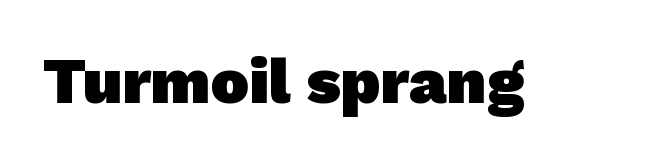
Q: Is the text bold? A: Yes.
Q: Is the typeface a serif or a sans-serif typeface? A: Sans-serif.
Q: Is the text underlined? A: No.
Q: Is the spacing between letters normal or unusually wide? A: Normal.
Q: Width (condensed, normal, or wide)? A: Normal.
Q: Stroke contrast? A: Low.
Q: x-height? A: Medium.
Q: Monospaced? A: No.
